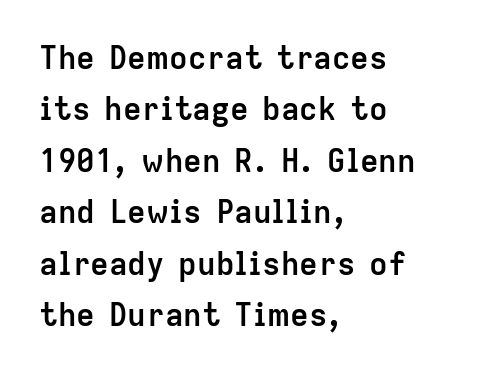
Q: Is the text bold? A: Yes.
Q: Is the text italic (slanted)? A: No, it is upright.
Q: Is the typeface a serif or a sans-serif typeface? A: Sans-serif.
Q: Is the text underlined? A: No.
Q: How is the paragraph aligned? A: Left-aligned.
Q: Is the spacing between letters normal or unusually wide? A: Normal.
Q: Is the spacing between lines tight, normal or loose? A: Normal.
Q: Width (condensed, normal, or wide)? A: Normal.
Q: Stroke contrast? A: Low.
Q: x-height? A: Medium.
Q: Monospaced? A: No.
